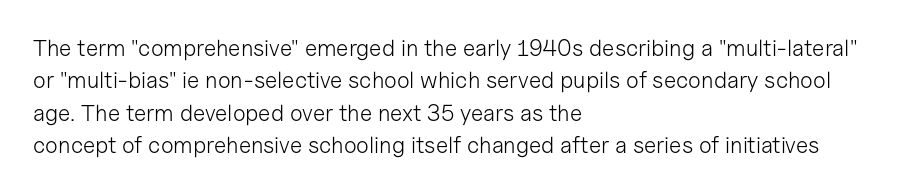
Q: Is the text bold? A: No.
Q: Is the text italic (slanted)? A: No, it is upright.
Q: Is the text underlined? A: No.
Q: How is the paragraph aligned? A: Left-aligned.
Q: Is the spacing between letters normal or unusually wide? A: Normal.
Q: Is the spacing between lines tight, normal or loose? A: Normal.
